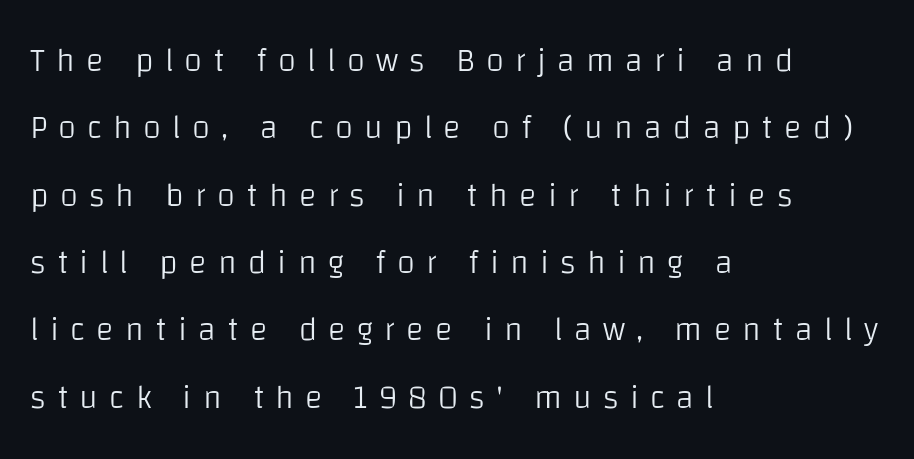
{"serif": "no", "italic": "no", "bold": "no", "weight": "light", "width": "normal", "stroke_contrast": "low", "x_height": "large", "monospaced": "no", "underline": "no", "align": "left", "line_spacing": "loose", "line_spacing_ratio": 2.04, "letter_spacing": "wide", "letter_spacing_em": 0.34, "glyph_px": 33}
